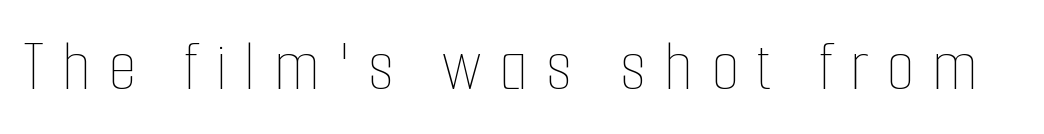
The image shows 73 px thin, condensed type, upright; set unusually wide letter spacing (+0.24 em), not underlined; low stroke contrast and a medium x-height.
